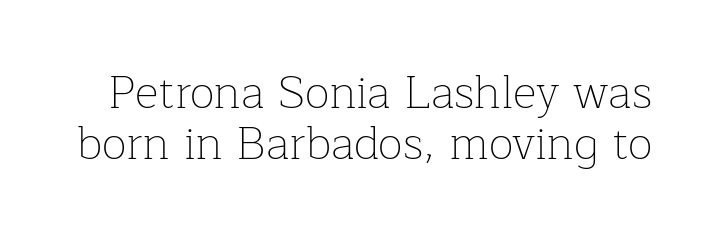
{"serif": "yes", "italic": "no", "bold": "no", "weight": "thin", "width": "normal", "stroke_contrast": "low", "x_height": "medium", "monospaced": "no", "underline": "no", "line_spacing": "tight", "line_spacing_ratio": 1.1, "letter_spacing": "normal", "letter_spacing_em": 0.0, "glyph_px": 46}
